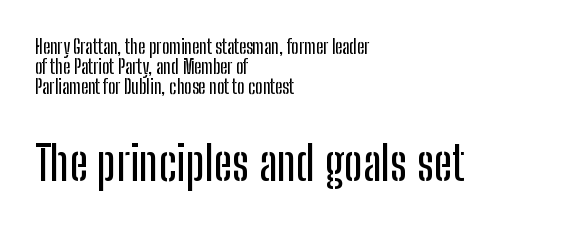
Q: Is the text italic (slanted)? A: No, it is upright.
Q: Is the typeface a serif or a sans-serif typeface? A: Sans-serif.
Q: Is the text underlined? A: No.
Q: How is the paragraph aligned? A: Left-aligned.
Q: Is the spacing between letters normal or unusually wide? A: Normal.
Q: Is the spacing between lines tight, normal or loose? A: Tight.
Q: Which block of text is set in a larger size, the first (top) or the second (bottom)? A: The second (bottom) one.
Q: Width (condensed, normal, or wide)? A: Condensed.
Q: Stroke contrast? A: Low.
Q: x-height? A: Medium.
Q: Monospaced? A: No.
